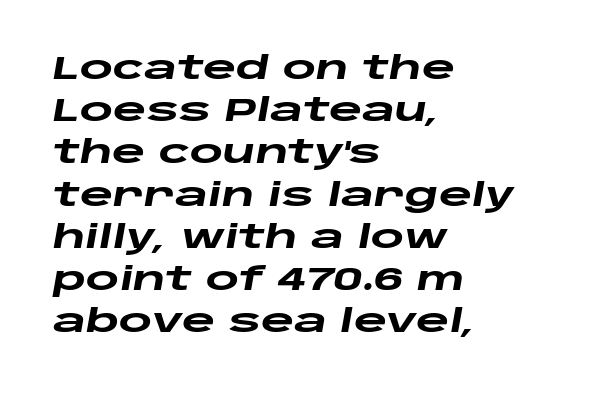
Q: Is the text bold? A: Yes.
Q: Is the text italic (slanted)? A: Yes, it leans right by about 10 degrees.
Q: Is the text underlined? A: No.
Q: How is the paragraph aligned? A: Left-aligned.
Q: Is the spacing between letters normal or unusually wide? A: Normal.
Q: Is the spacing between lines tight, normal or loose? A: Normal.
Q: Width (condensed, normal, or wide)? A: Wide.
Q: Stroke contrast? A: Low.
Q: x-height? A: Large.
Q: Monospaced? A: No.
